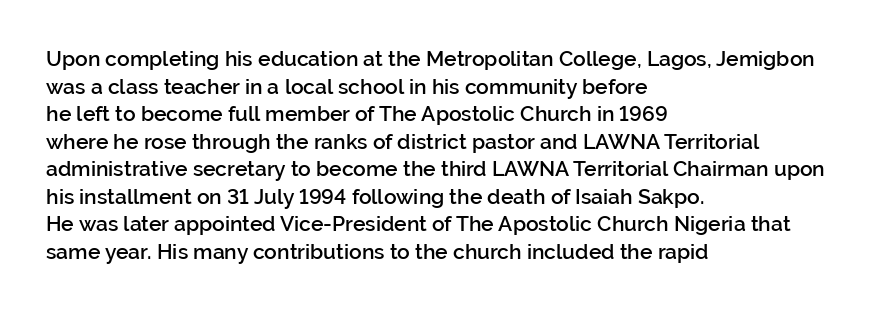
The image shows 21 px text type, upright; set left-aligned, normal line spacing (1.31x), normal letter spacing, not underlined.
